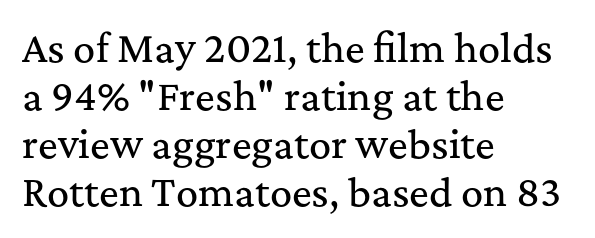
{"serif": "yes", "italic": "no", "width": "normal", "stroke_contrast": "medium", "x_height": "medium", "monospaced": "no", "underline": "no", "align": "left", "line_spacing": "normal", "line_spacing_ratio": 1.3, "letter_spacing": "normal", "letter_spacing_em": 0.0, "glyph_px": 37}
